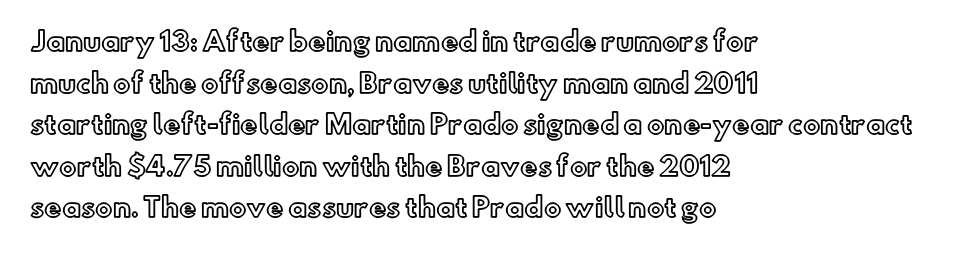
{"italic": "no", "underline": "no", "align": "left", "line_spacing": "normal", "line_spacing_ratio": 1.6, "letter_spacing": "normal", "letter_spacing_em": 0.0, "glyph_px": 26}
